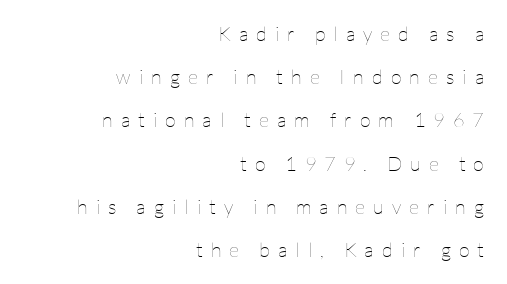
The image shows 20 px text type, upright; set right-aligned, loose line spacing (2.16x), unusually wide letter spacing (+0.4 em), not underlined.
